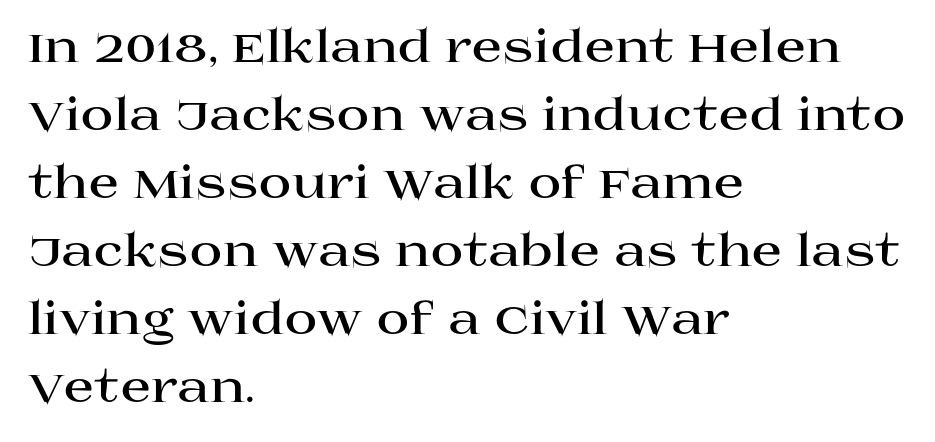
The image shows 45 px bold, wide serif type, upright; set left-aligned, normal line spacing (1.51x), normal letter spacing, not underlined; high stroke contrast and a large x-height.
